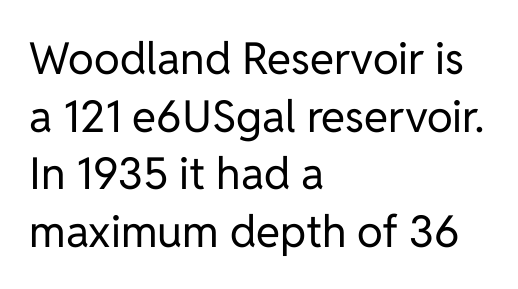
The setting favours the left margin, as ordinary paragraphs usually do. The designer went with a sans here, leaving each stem footless. The lettering stays uniformly vertical, giving the passage a roman look. Proportional: the letters do not fall into vertical columns.
